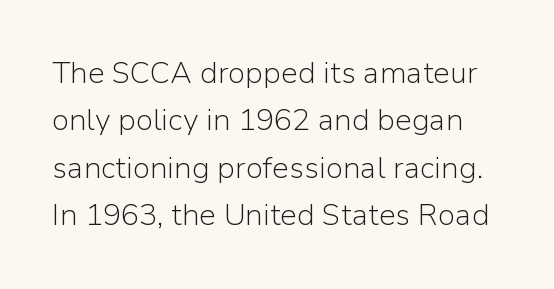
The image shows 30 px light sans-serif type, upright; set normal line spacing (1.58x), normal letter spacing, not underlined; low stroke contrast and a medium x-height.
